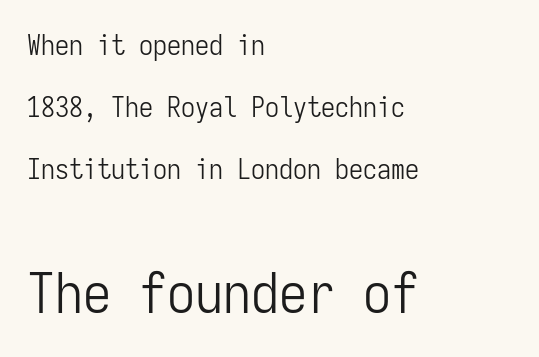
{"serif": "no", "italic": "no", "bold": "no", "weight": "light", "width": "condensed", "stroke_contrast": "low", "x_height": "medium", "monospaced": "yes", "underline": "no", "align": "left", "line_spacing": "loose", "line_spacing_ratio": 2.22, "letter_spacing": "normal", "letter_spacing_em": 0.0, "larger_block": "second", "size_ratio": 2.0, "glyph_px": 56}
